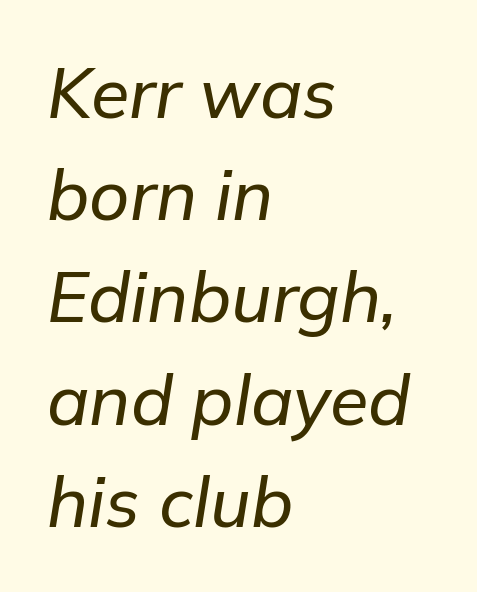
The image shows 70 px text type, italic (leaning right); set left-aligned, normal line spacing (1.46x), normal letter spacing, not underlined; low stroke contrast and a medium x-height.
